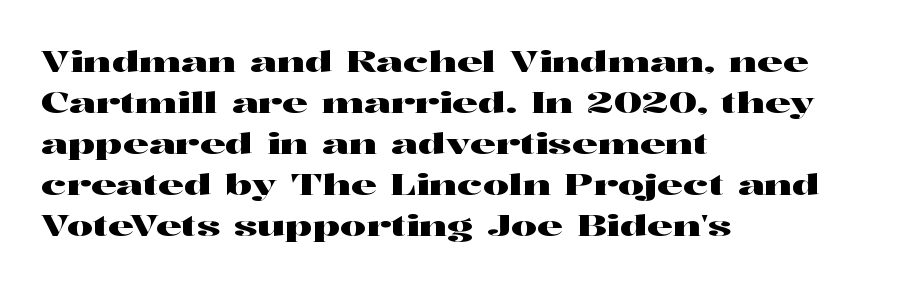
Is the letter spacing exaggerated? No — it looks like the ordinary default. Rows of type keep a routine distance in the vertical direction. The text was rendered using a seriffed face with decorative stroke endings. A typesetter would mark this as roman, not italic. Each letter keeps its own natural width here, so spacing adapts to shape.
